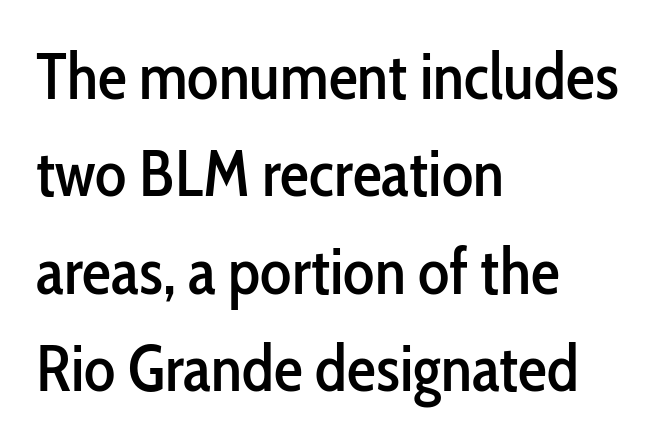
{"serif": "no", "italic": "no", "width": "condensed", "stroke_contrast": "low", "x_height": "medium", "monospaced": "no", "underline": "no", "align": "left", "line_spacing": "normal", "line_spacing_ratio": 1.5, "letter_spacing": "normal", "letter_spacing_em": 0.0, "glyph_px": 65}
